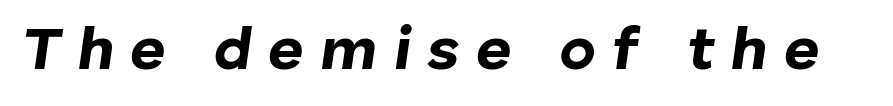
Q: Is the text bold? A: Yes.
Q: Is the text italic (slanted)? A: Yes, it leans right by about 8 degrees.
Q: Is the text underlined? A: No.
Q: Is the spacing between letters normal or unusually wide? A: Unusually wide.
Q: Width (condensed, normal, or wide)? A: Normal.
Q: Stroke contrast? A: Low.
Q: x-height? A: Medium.
Q: Monospaced? A: No.
